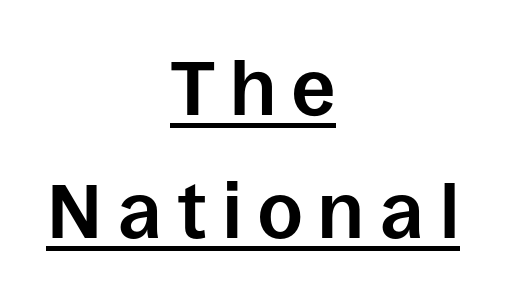
The image shows 77 px bold sans-serif type, upright; set centered, normal line spacing (1.6x), unusually wide letter spacing (+0.21 em), underlined; low stroke contrast and a large x-height.
